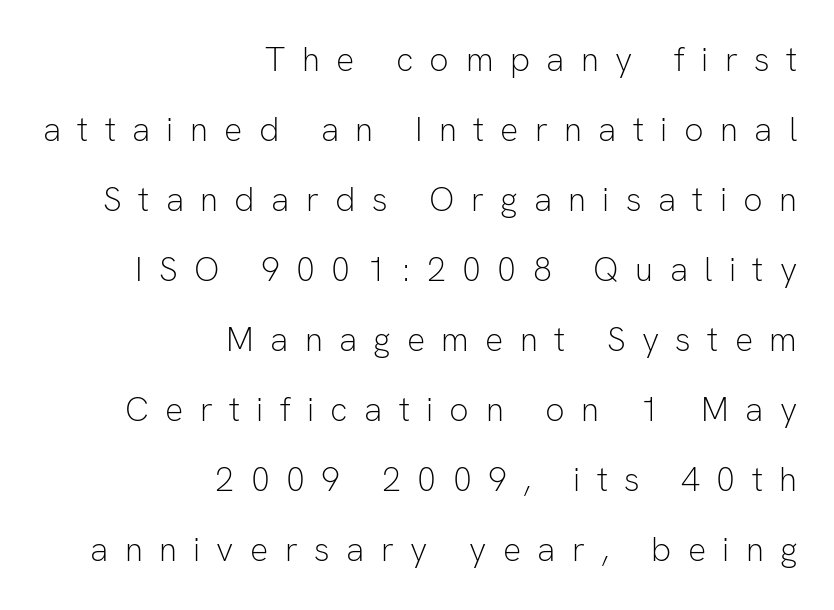
Q: Is the text bold? A: No.
Q: Is the text italic (slanted)? A: No, it is upright.
Q: Is the typeface a serif or a sans-serif typeface? A: Sans-serif.
Q: Is the text underlined? A: No.
Q: How is the paragraph aligned? A: Right-aligned.
Q: Is the spacing between letters normal or unusually wide? A: Unusually wide.
Q: Is the spacing between lines tight, normal or loose? A: Loose.
Q: Width (condensed, normal, or wide)? A: Normal.
Q: Stroke contrast? A: Low.
Q: x-height? A: Medium.
Q: Monospaced? A: No.
